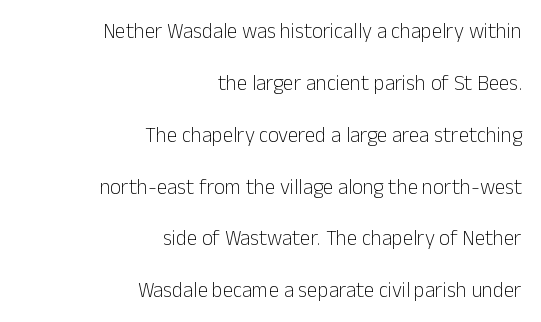
Q: Is the text bold? A: No.
Q: Is the text italic (slanted)? A: No, it is upright.
Q: Is the text underlined? A: No.
Q: How is the paragraph aligned? A: Right-aligned.
Q: Is the spacing between letters normal or unusually wide? A: Normal.
Q: Is the spacing between lines tight, normal or loose? A: Loose.
